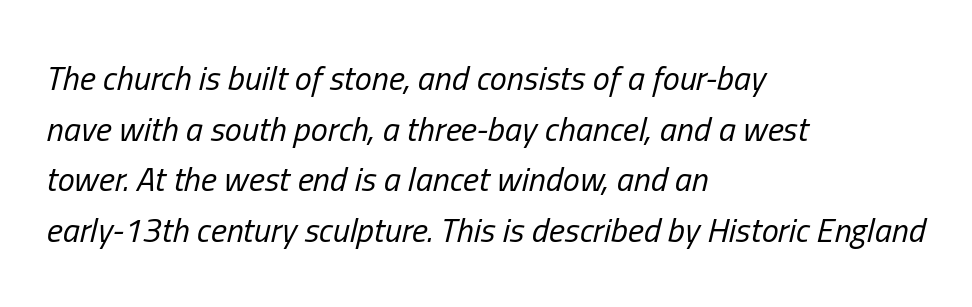
Q: Is the text bold? A: No.
Q: Is the text italic (slanted)? A: Yes, it leans right by about 13 degrees.
Q: Is the text underlined? A: No.
Q: How is the paragraph aligned? A: Left-aligned.
Q: Is the spacing between letters normal or unusually wide? A: Normal.
Q: Is the spacing between lines tight, normal or loose? A: Normal.
Q: Width (condensed, normal, or wide)? A: Condensed.
Q: Stroke contrast? A: Low.
Q: x-height? A: Medium.
Q: Monospaced? A: No.
